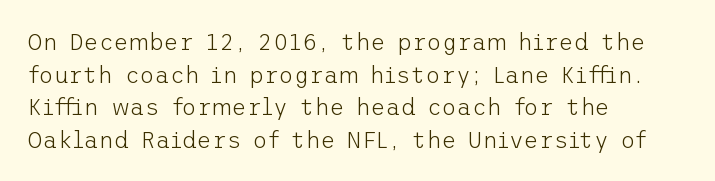
Q: Is the text bold? A: No.
Q: Is the text italic (slanted)? A: No, it is upright.
Q: Is the text underlined? A: No.
Q: How is the paragraph aligned? A: Left-aligned.
Q: Is the spacing between letters normal or unusually wide? A: Normal.
Q: Is the spacing between lines tight, normal or loose? A: Normal.
